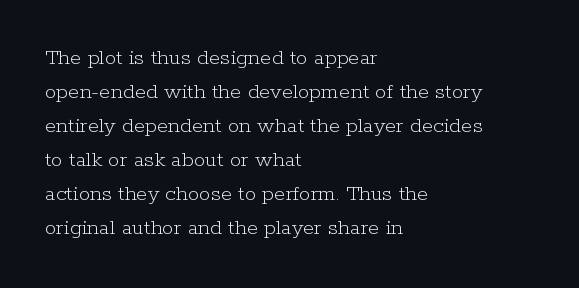
Q: Is the text bold? A: No.
Q: Is the text italic (slanted)? A: No, it is upright.
Q: Is the text underlined? A: No.
Q: How is the paragraph aligned? A: Left-aligned.
Q: Is the spacing between letters normal or unusually wide? A: Normal.
Q: Is the spacing between lines tight, normal or loose? A: Normal.
